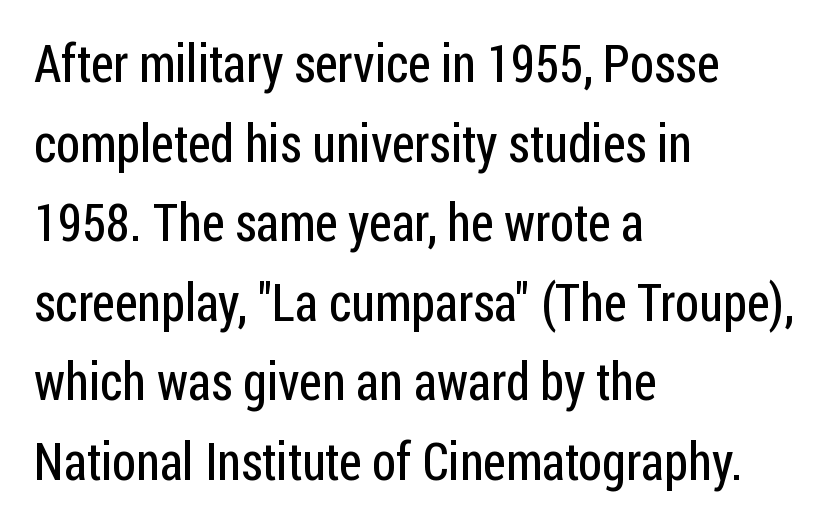
Q: Is the text bold? A: No.
Q: Is the text italic (slanted)? A: No, it is upright.
Q: Is the typeface a serif or a sans-serif typeface? A: Sans-serif.
Q: Is the text underlined? A: No.
Q: How is the paragraph aligned? A: Left-aligned.
Q: Is the spacing between letters normal or unusually wide? A: Normal.
Q: Is the spacing between lines tight, normal or loose? A: Normal.
Q: Width (condensed, normal, or wide)? A: Condensed.
Q: Stroke contrast? A: Low.
Q: x-height? A: Medium.
Q: Monospaced? A: No.
